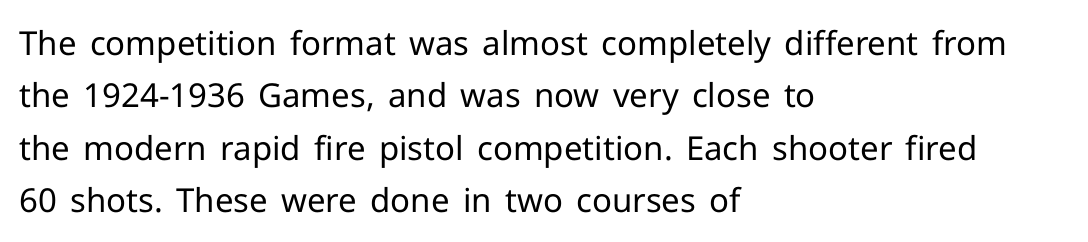
{"serif": "no", "italic": "no", "bold": "no", "weight": "regular", "width": "normal", "stroke_contrast": "low", "x_height": "medium", "monospaced": "no", "underline": "no", "align": "left", "line_spacing": "normal", "line_spacing_ratio": 1.59, "letter_spacing": "normal", "letter_spacing_em": 0.0, "glyph_px": 33}
